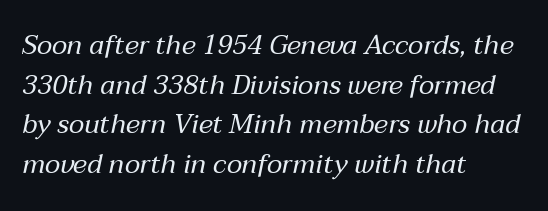
Q: Is the text bold? A: No.
Q: Is the text italic (slanted)? A: Yes, it leans right by about 12 degrees.
Q: Is the text underlined? A: No.
Q: How is the paragraph aligned? A: Left-aligned.
Q: Is the spacing between letters normal or unusually wide? A: Normal.
Q: Is the spacing between lines tight, normal or loose? A: Normal.
